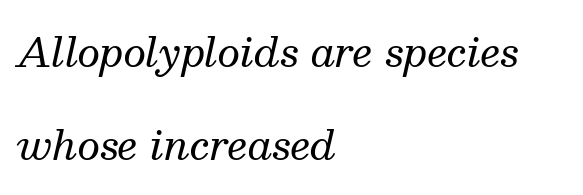
{"serif": "yes", "italic": "yes", "lean": "right", "slant_degrees": 13, "bold": "no", "weight": "regular", "width": "normal", "stroke_contrast": "medium", "x_height": "medium", "monospaced": "no", "underline": "no", "align": "left", "line_spacing": "loose", "line_spacing_ratio": 2.33, "letter_spacing": "normal", "letter_spacing_em": 0.0, "glyph_px": 40}
